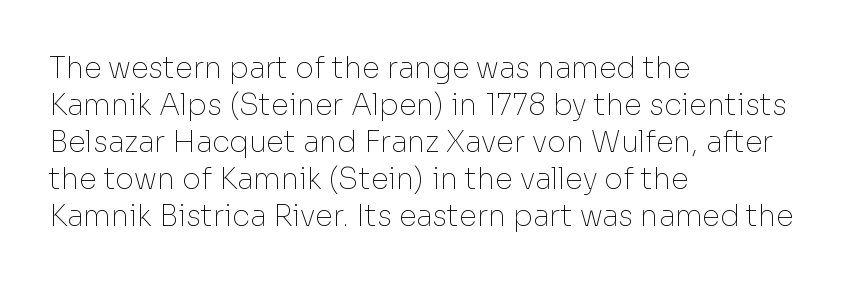
The image shows 29 px thin sans-serif type, upright; set left-aligned, normal line spacing (1.28x), normal letter spacing, not underlined; low stroke contrast and a medium x-height.
